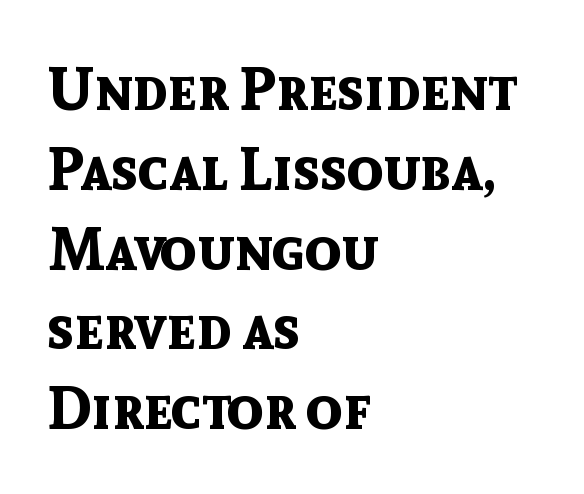
Classification — sans serif. No word sits above an underline. Strong, thick strokes mark this as bold type. These lines were composed using upright roman letters.
